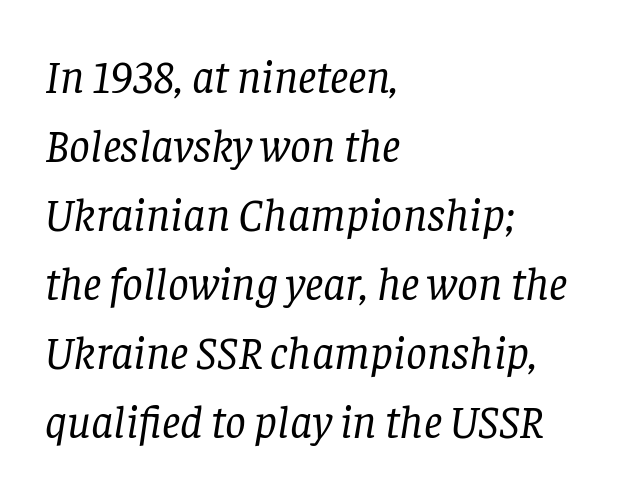
The specimen reads as italic at a glance. What kind of face is this? One with serifs. Every row of glyphs begins at an identical x-position on the left. Spacing verdict: proportional, widths tailored to each character. Honestly, the letter spacing is just normal — you wouldn't notice it.
